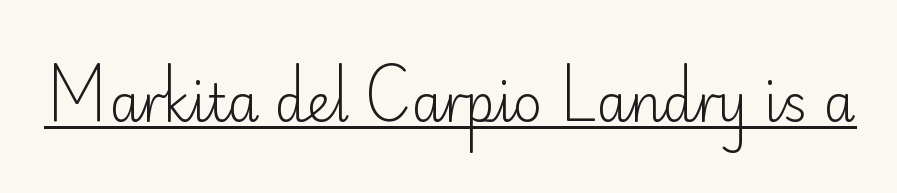
This rendering features underlined lettering. This sample uses plain, unmodified letter spacing. Think of a printed novel: that variable character pitch is what you see here. The typeface has the unassuming heft of standard copy or less.
